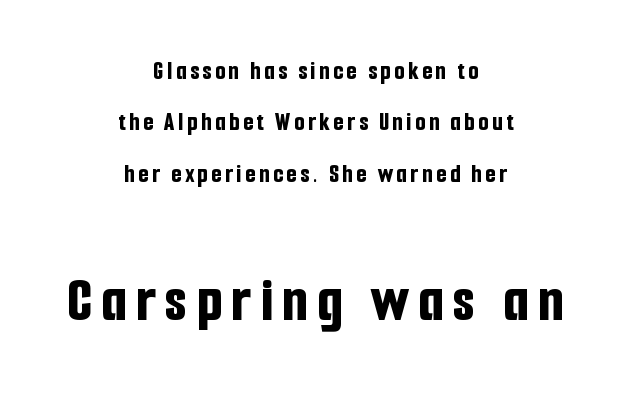
Think of a printed novel: that variable character pitch is what you see here. What's the leading like? Stretched, with rows far apart. A typesetter would label this face a sans. Visually the block forms a symmetrical silhouette, jagged on both flanks.
